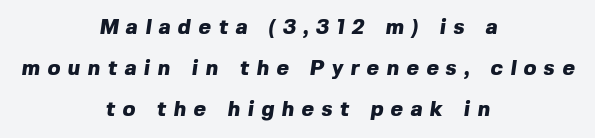
The image shows 21 px bold type; set centered, loose line spacing (1.95x), unusually wide letter spacing (+0.36 em), not underlined.
